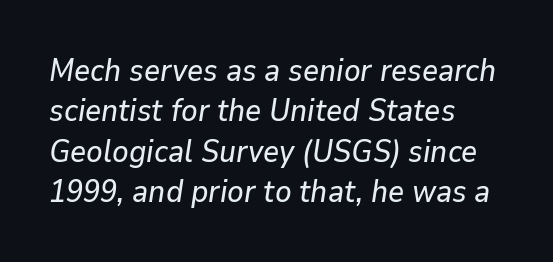
{"italic": "yes", "lean": "right", "slant_degrees": 9, "width": "normal", "stroke_contrast": "low", "x_height": "medium", "monospaced": "no", "underline": "no", "align": "left", "line_spacing": "normal", "line_spacing_ratio": 1.3, "letter_spacing": "normal", "letter_spacing_em": 0.0, "glyph_px": 31}
